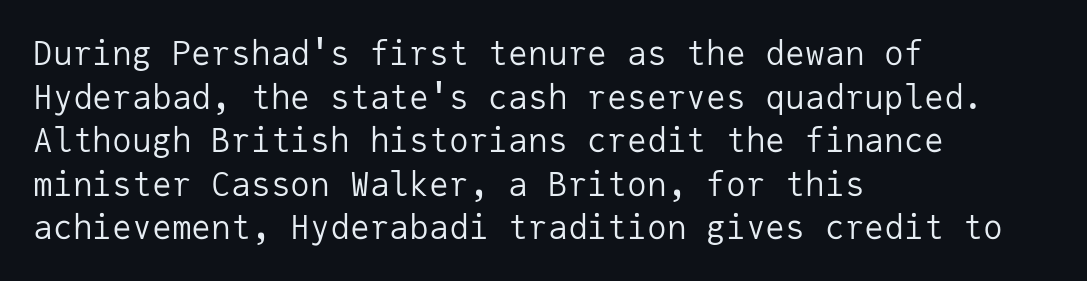
{"serif": "no", "italic": "no", "bold": "no", "weight": "regular", "width": "normal", "stroke_contrast": "low", "x_height": "medium", "monospaced": "yes", "underline": "no", "align": "left", "line_spacing": "normal", "line_spacing_ratio": 1.32, "letter_spacing": "normal", "letter_spacing_em": 0.0, "glyph_px": 33}
